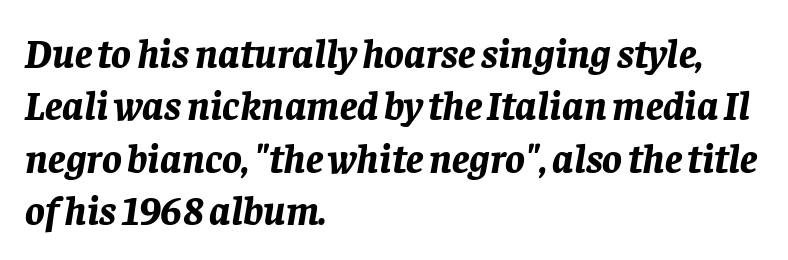
Q: Is the text bold? A: Yes.
Q: Is the text italic (slanted)? A: Yes, it leans right by about 8 degrees.
Q: Is the text underlined? A: No.
Q: How is the paragraph aligned? A: Left-aligned.
Q: Is the spacing between letters normal or unusually wide? A: Normal.
Q: Is the spacing between lines tight, normal or loose? A: Normal.
Q: Width (condensed, normal, or wide)? A: Normal.
Q: Stroke contrast? A: Low.
Q: x-height? A: Large.
Q: Monospaced? A: No.
